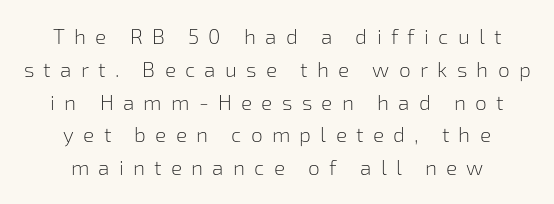
The image shows 21 px text type, upright; set centered, normal line spacing (1.56x), unusually wide letter spacing (+0.44 em), not underlined.
